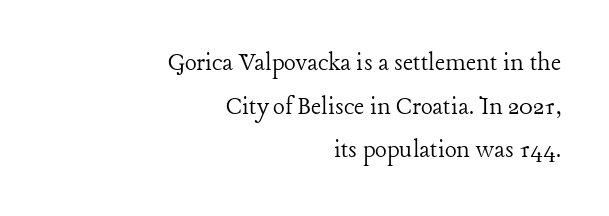
The image shows 28 px light serif type, upright; set right-aligned, normal line spacing (1.56x), normal letter spacing, not underlined; low stroke contrast and a medium x-height.
